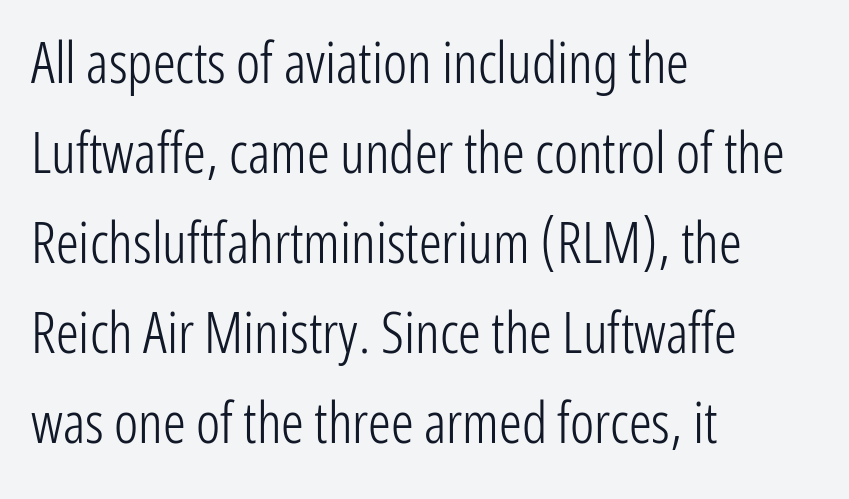
{"serif": "no", "italic": "no", "bold": "no", "weight": "light", "width": "condensed", "stroke_contrast": "low", "x_height": "medium", "monospaced": "no", "underline": "no", "align": "left", "line_spacing": "normal", "line_spacing_ratio": 1.58, "letter_spacing": "normal", "letter_spacing_em": 0.0, "glyph_px": 57}
